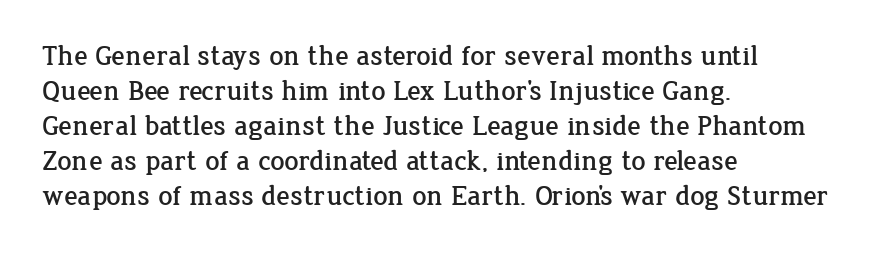
Q: Is the text italic (slanted)? A: No, it is upright.
Q: Is the typeface a serif or a sans-serif typeface? A: Serif.
Q: Is the text underlined? A: No.
Q: How is the paragraph aligned? A: Left-aligned.
Q: Is the spacing between letters normal or unusually wide? A: Normal.
Q: Is the spacing between lines tight, normal or loose? A: Normal.
Q: Width (condensed, normal, or wide)? A: Normal.
Q: Stroke contrast? A: Low.
Q: x-height? A: Medium.
Q: Monospaced? A: No.
